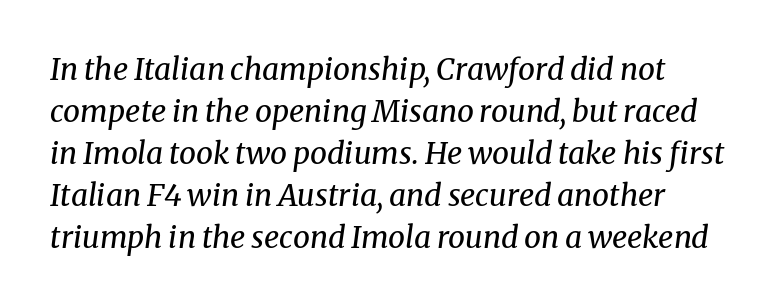
The image shows 30 px regular-weight serif type, italic (leaning right); set normal line spacing (1.4x), normal letter spacing, not underlined; medium stroke contrast and a medium x-height.
